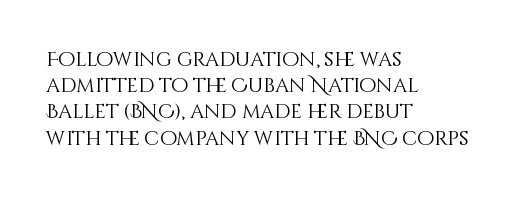
The image shows 20 px text type, upright; set left-aligned, normal line spacing (1.31x), normal letter spacing, not underlined.
